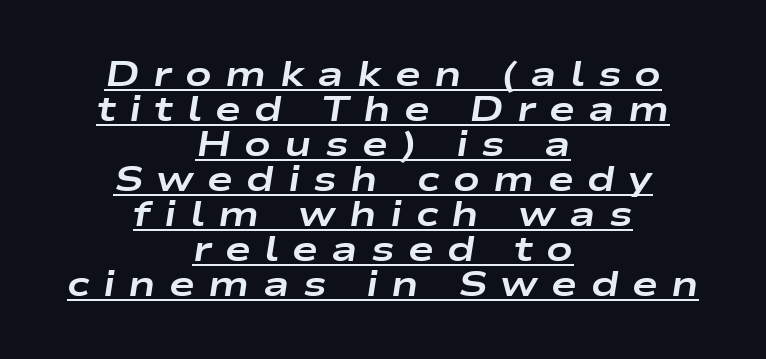
Where is the straight margin? There isn't one; the lines are centered. Spacing verdict: proportional, widths tailored to each character. Students, this is bold: see how much ink each stroke carries. Each line of the rendering has a horizontal stroke beneath the glyphs. An italicized treatment has been applied to the whole sample. Observe the wide spacing: letters keep a clear distance from each other.
